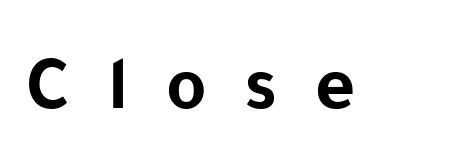
Check where the strokes stop: nothing finishes them off — pure sans. The strokes are fattened all the way to bold. The strip under each line holds only bare page. The rendering uses natural spacing where letterforms have individual widths. No italicization has been applied; the sample stays upright.
